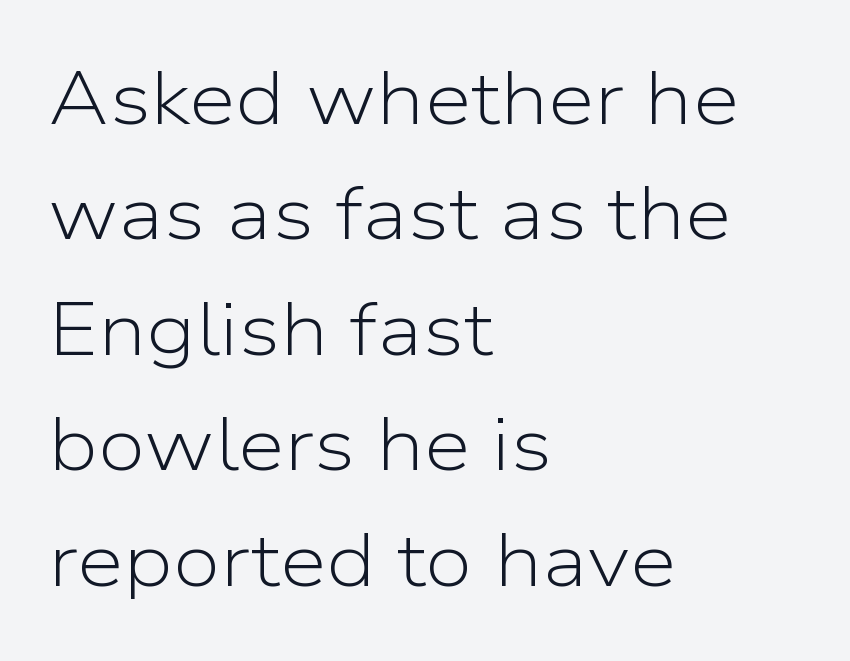
The image shows 75 px light sans-serif type, upright; set left-aligned, normal line spacing (1.54x), normal letter spacing, not underlined; low stroke contrast and a medium x-height.
